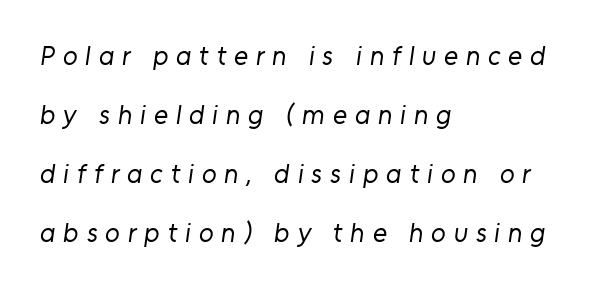
{"bold": "no", "underline": "no", "align": "left", "line_spacing": "loose", "line_spacing_ratio": 2.18, "letter_spacing": "wide", "letter_spacing_em": 0.29, "glyph_px": 27}
